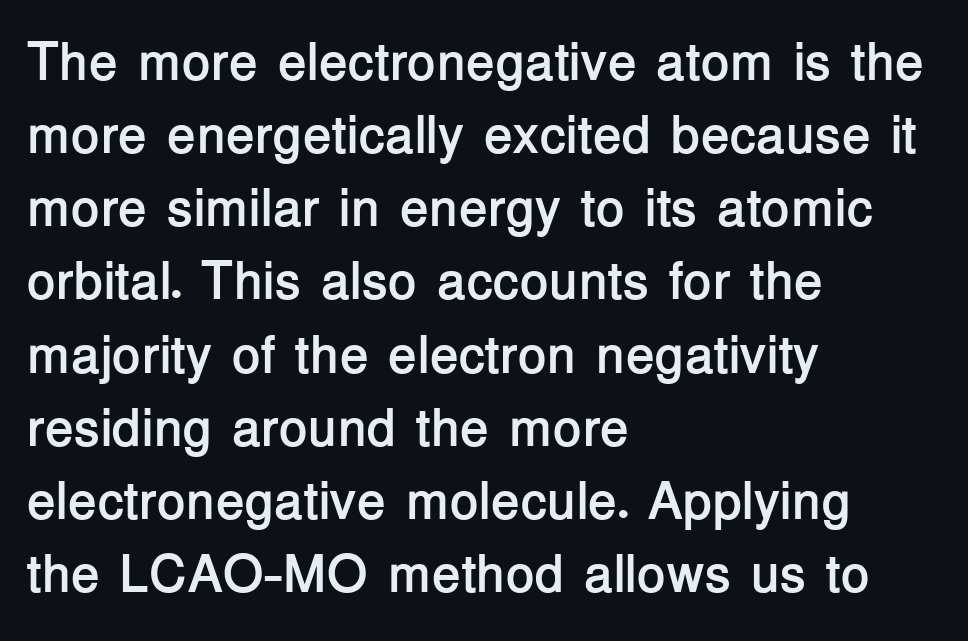
Honestly, the row spacing looks completely unremarkable. Does the weight exceed regular? Yes, all the way to bold. The letters stand straight up with perfectly vertical stems. Short note: letters normally spaced. A typesetter would call this proportional, since set widths differ per character.
